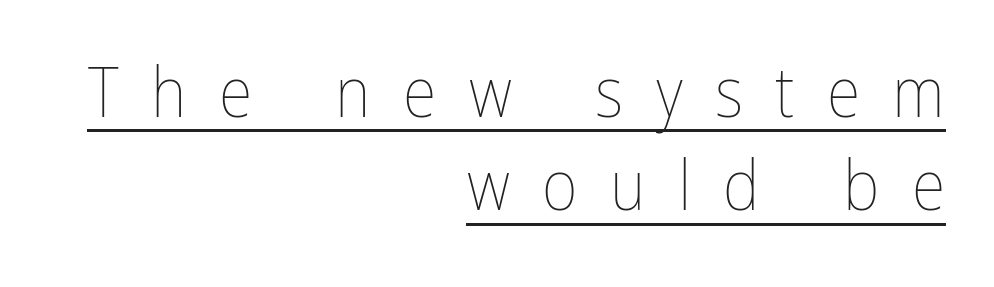
The axis of the letterforms is exactly vertical. A typographer would call this underscored text. On a weight scale, this lands at 450 or below. There is plenty of visible air inserted between adjacent glyphs. Evenly set lines give the paragraph a standard silhouette. The paragraph shown leans on its right margin.
